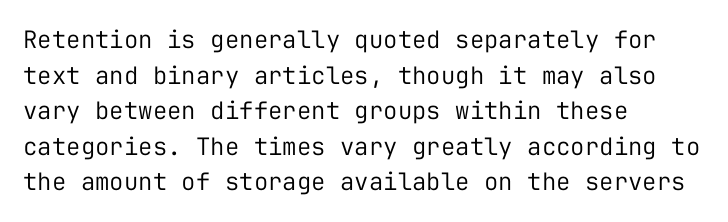
Q: Is the text bold? A: No.
Q: Is the text italic (slanted)? A: No, it is upright.
Q: Is the text underlined? A: No.
Q: How is the paragraph aligned? A: Left-aligned.
Q: Is the spacing between letters normal or unusually wide? A: Normal.
Q: Is the spacing between lines tight, normal or loose? A: Normal.
